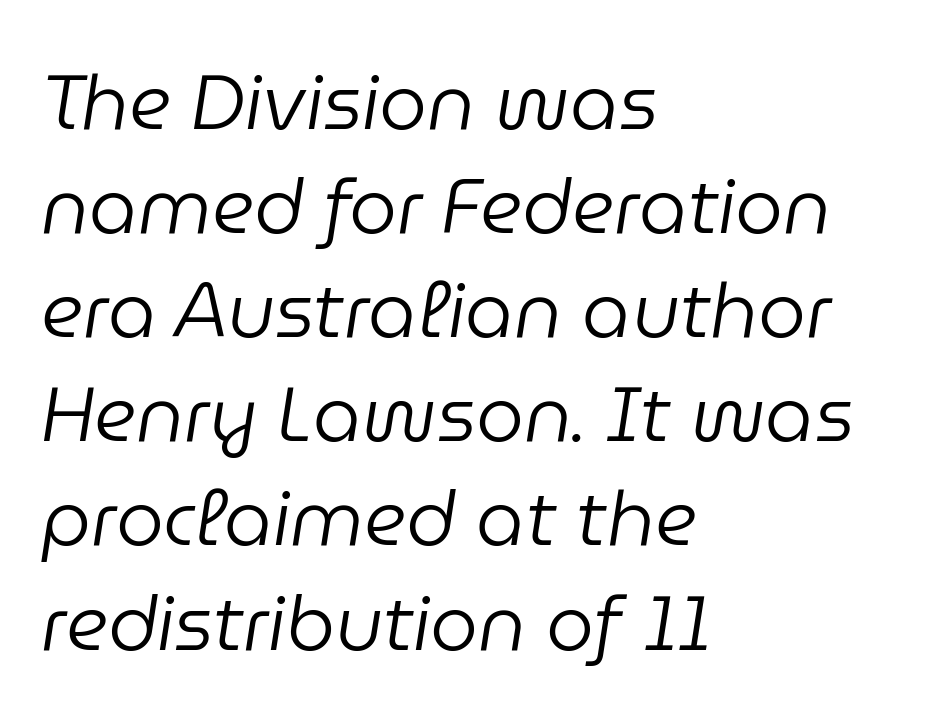
The image shows 76 px regular-weight type, italic (leaning right); set left-aligned, normal line spacing (1.37x), normal letter spacing, not underlined; low stroke contrast and a medium x-height.
